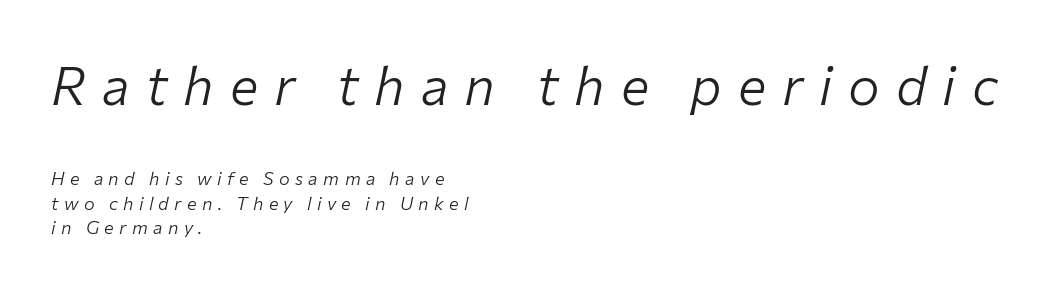
Q: Is the text bold? A: No.
Q: Is the text italic (slanted)? A: Yes, it leans right by about 12 degrees.
Q: Is the text underlined? A: No.
Q: How is the paragraph aligned? A: Left-aligned.
Q: Is the spacing between letters normal or unusually wide? A: Unusually wide.
Q: Is the spacing between lines tight, normal or loose? A: Normal.
Q: Which block of text is set in a larger size, the first (top) or the second (bottom)? A: The first (top) one.
Q: Width (condensed, normal, or wide)? A: Normal.
Q: Stroke contrast? A: Low.
Q: x-height? A: Medium.
Q: Monospaced? A: No.
